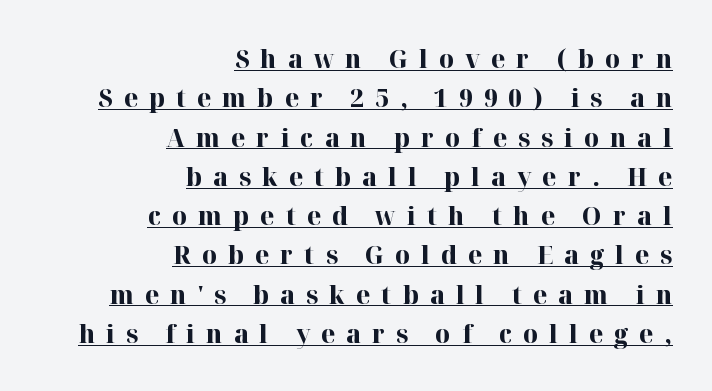
The image shows 26 px bold type, upright; set right-aligned, normal line spacing (1.51x), unusually wide letter spacing (+0.42 em), underlined.
